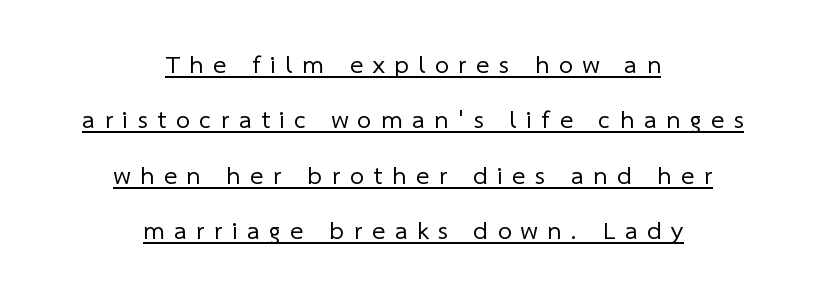
This sample carries an underscore along the baseline area. Does the copy run flush right? No — it is centered line by line. Caption: face not bold, strokes unweighted. In terms of letterspacing, this is a distinctly airy, spread setting. Loosely led — the rows are spread out.
